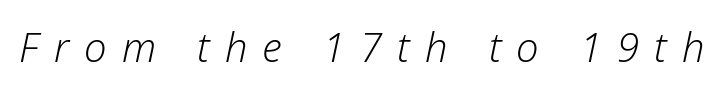
The letters are slanted; this is an italic face. Words appear elongated and porous because spacing is wide. Descender tails drop into unmarked territory. These lines are rendered in a variable-pitch font.
